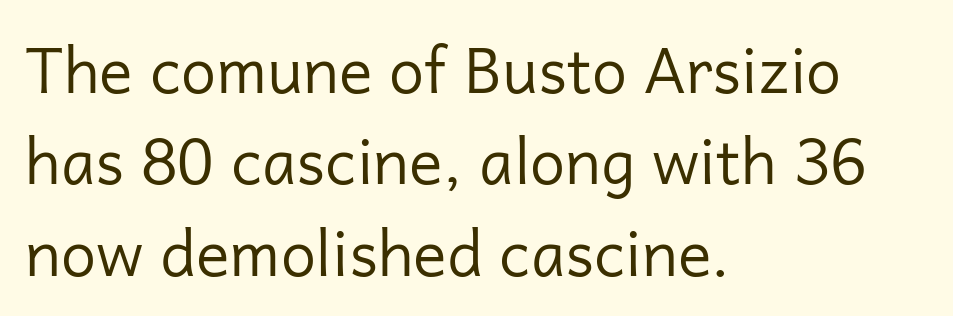
The image shows 63 px regular-weight sans-serif type, upright; set left-aligned, normal line spacing (1.45x), normal letter spacing, not underlined; low stroke contrast and a medium x-height.
